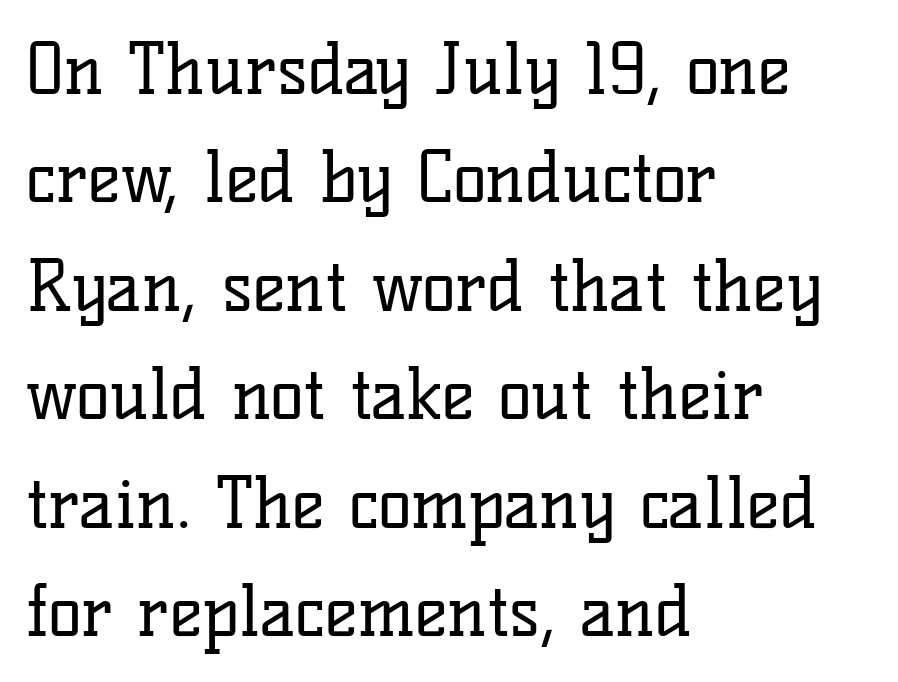
This sample has the flowing, uneven cadence of proportional lettering. The lines are quadded left. The vertical gap from one line to the next is medium. The horizontal fit of the characters is conventional and even. Posture: upright roman. A clean baseline with only descenders dipping below it.
